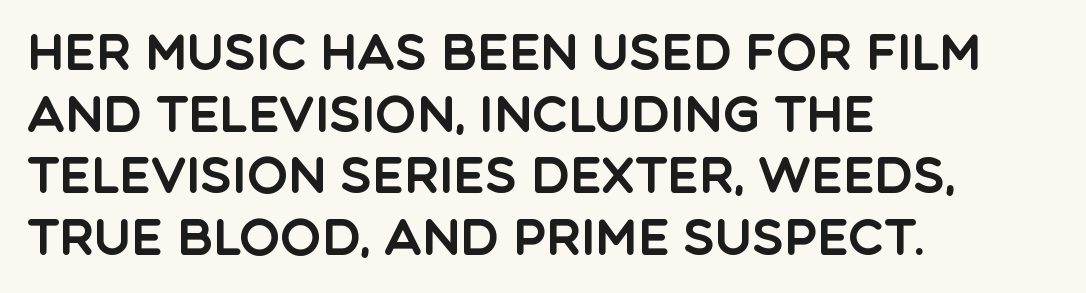
The image shows 49 px sans-serif type, upright; set left-aligned, normal line spacing (1.26x), normal letter spacing, not underlined; a large x-height.
